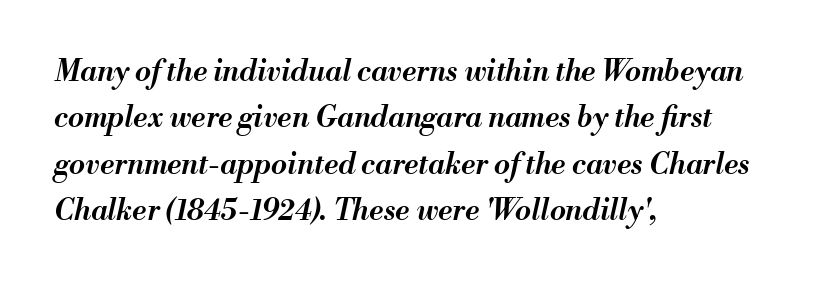
The letterforms sit shoulder to shoulder at normal distance. These lines carry some extra weight — a demibold, not a full bold. These lines are set flush left with a ragged right edge. Does the lettering tilt? It does — this is italic. This block has exactly the height ordinary leading produces.
